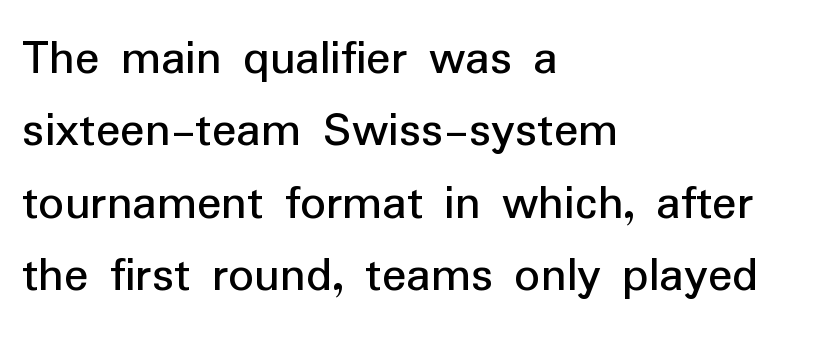
This is sans-serif lettering, the kind often seen on screens and signage. Do the characters align in a grid? No, the font is proportional. Students, observe: this is what conventionally led text looks like. Check under the words: just untouched page.
